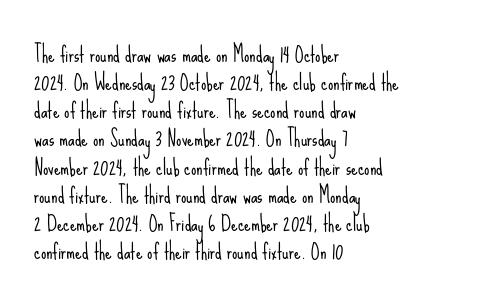
Q: Is the text bold? A: No.
Q: Is the text italic (slanted)? A: No, it is upright.
Q: Is the text underlined? A: No.
Q: How is the paragraph aligned? A: Left-aligned.
Q: Is the spacing between letters normal or unusually wide? A: Normal.
Q: Is the spacing between lines tight, normal or loose? A: Normal.
